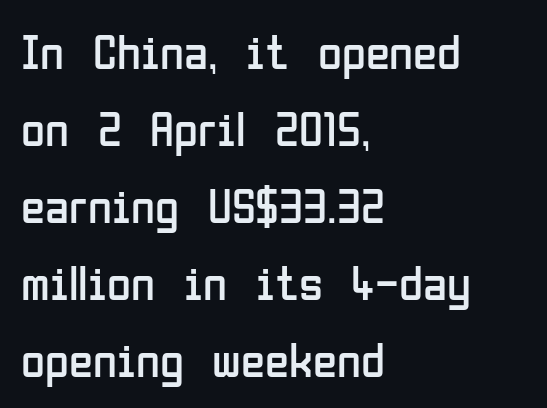
The image shows 49 px regular-weight, condensed sans-serif type, upright; set left-aligned, normal line spacing (1.57x), normal letter spacing, not underlined; low stroke contrast and a medium x-height.
